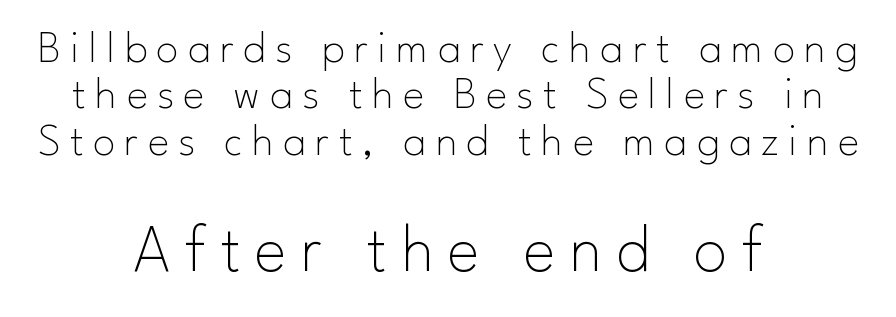
Does the copy run flush right? No — it is centered line by line. The face used here is rendered with a markedly widened letterfit. A clean baseline with only descenders dipping below it. This layout puts the modest block above and the oversized block below. The face used here is proportionally spaced, like ordinary book or web type. Ordinary non-slanted type is in use.
